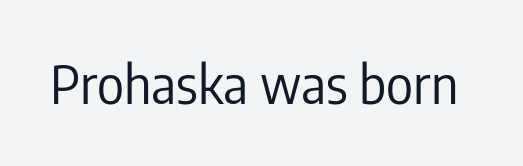
{"serif": "no", "italic": "no", "bold": "no", "weight": "regular", "width": "condensed", "stroke_contrast": "low", "x_height": "medium", "monospaced": "no", "underline": "no", "letter_spacing": "normal", "letter_spacing_em": 0.0, "glyph_px": 52}
